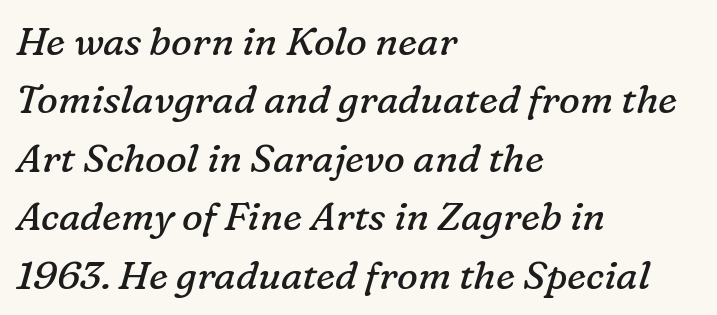
Q: Is the text bold? A: No.
Q: Is the text italic (slanted)? A: Yes, it leans right by about 16 degrees.
Q: Is the typeface a serif or a sans-serif typeface? A: Serif.
Q: Is the text underlined? A: No.
Q: How is the paragraph aligned? A: Left-aligned.
Q: Is the spacing between letters normal or unusually wide? A: Normal.
Q: Is the spacing between lines tight, normal or loose? A: Normal.
Q: Width (condensed, normal, or wide)? A: Normal.
Q: Stroke contrast? A: Low.
Q: x-height? A: Medium.
Q: Monospaced? A: No.
